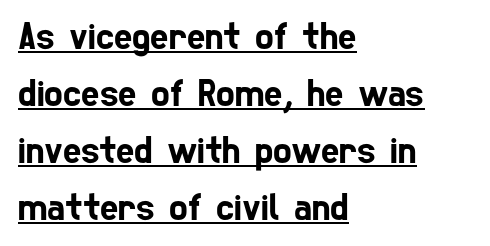
{"serif": "no", "width": "condensed", "stroke_contrast": "low", "x_height": "medium", "monospaced": "no", "underline": "yes", "align": "left", "line_spacing": "normal", "line_spacing_ratio": 1.46, "letter_spacing": "normal", "letter_spacing_em": 0.0, "glyph_px": 39}
